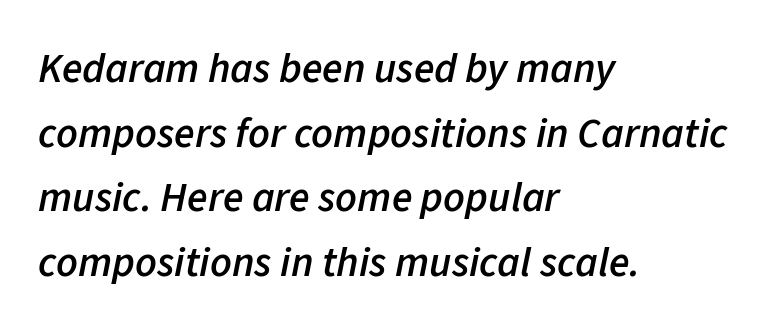
Nothing unusual about the tracking: characters are spaced as the font intends. Regarding leading, the lines here are spaced in the standard way. Character widths vary here, with narrow letters taking less room than wide ones. Looking at the ascenders, they clearly lean.
